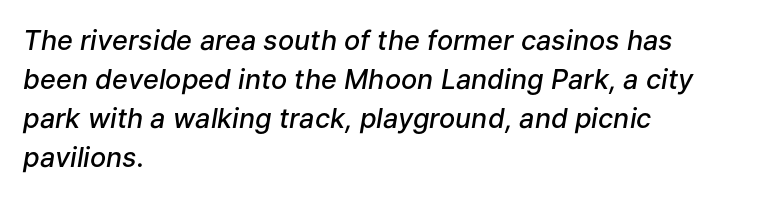
Q: Is the text bold? A: Semi-bold.
Q: Is the text italic (slanted)? A: Yes, it leans right by about 9 degrees.
Q: Is the text underlined? A: No.
Q: How is the paragraph aligned? A: Left-aligned.
Q: Is the spacing between letters normal or unusually wide? A: Normal.
Q: Is the spacing between lines tight, normal or loose? A: Normal.
